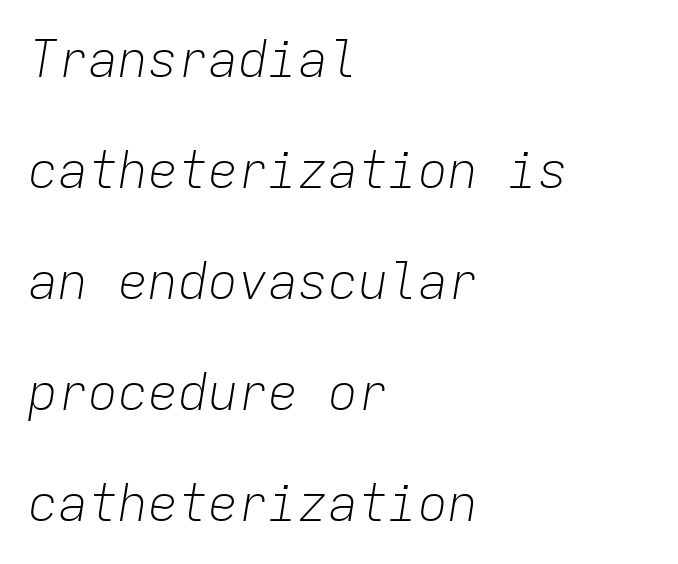
{"italic": "yes", "lean": "right", "slant_degrees": 9, "bold": "no", "weight": "light", "width": "normal", "stroke_contrast": "low", "x_height": "medium", "monospaced": "yes", "underline": "no", "align": "left", "line_spacing": "loose", "line_spacing_ratio": 2.22, "letter_spacing": "normal", "letter_spacing_em": 0.0, "glyph_px": 50}
